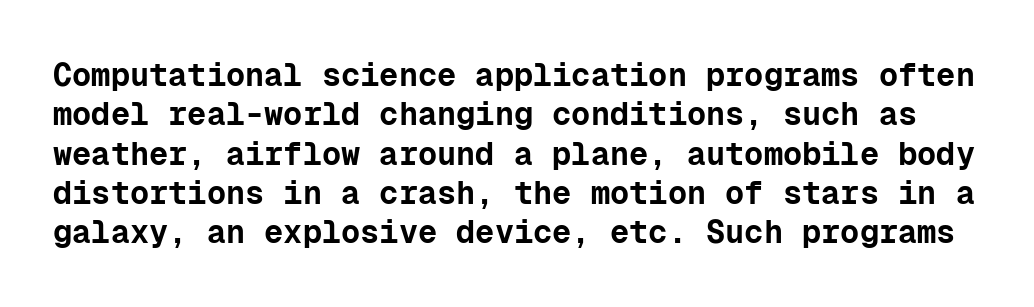
{"serif": "no", "italic": "no", "bold": "yes", "weight": "bold", "width": "normal", "stroke_contrast": "low", "x_height": "medium", "monospaced": "yes", "underline": "no", "line_spacing_ratio": 1.23, "letter_spacing": "normal", "letter_spacing_em": 0.0, "glyph_px": 32}
